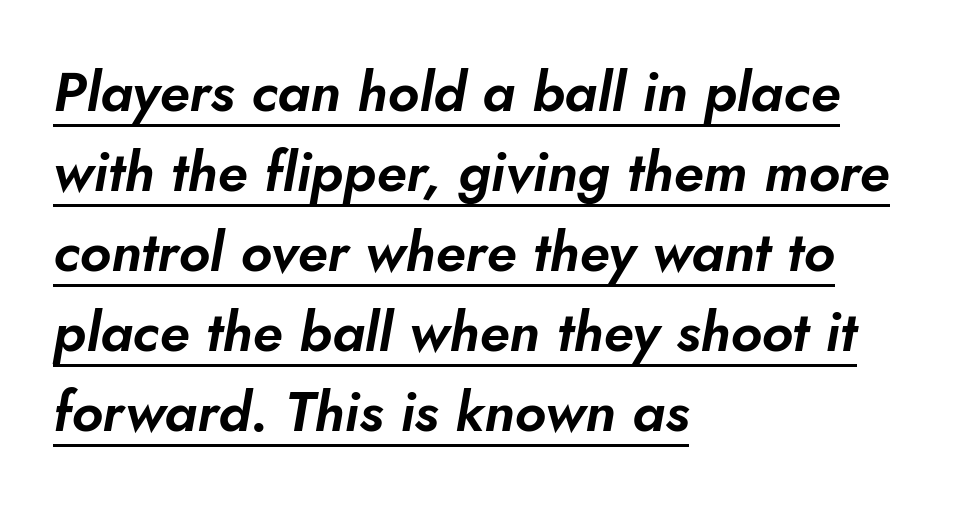
The image shows 56 px text type, italic (leaning right); set left-aligned, normal line spacing (1.43x), normal letter spacing, underlined; low stroke contrast and a small x-height.
